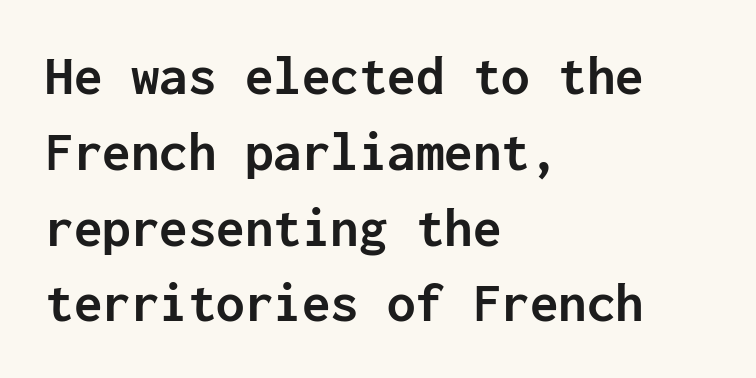
{"serif": "no", "italic": "no", "bold": "yes", "weight": "semibold", "width": "normal", "stroke_contrast": "low", "x_height": "medium", "monospaced": "yes", "underline": "no", "align": "left", "line_spacing": "normal", "line_spacing_ratio": 1.33, "letter_spacing": "normal", "letter_spacing_em": 0.0, "glyph_px": 57}
